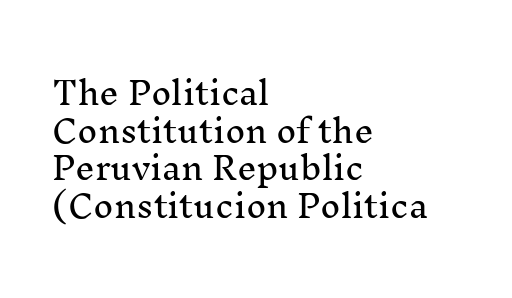
{"serif": "yes", "italic": "no", "width": "normal", "stroke_contrast": "medium", "x_height": "medium", "monospaced": "no", "underline": "no", "align": "left", "line_spacing_ratio": 1.21, "letter_spacing": "normal", "letter_spacing_em": 0.0, "glyph_px": 31}
